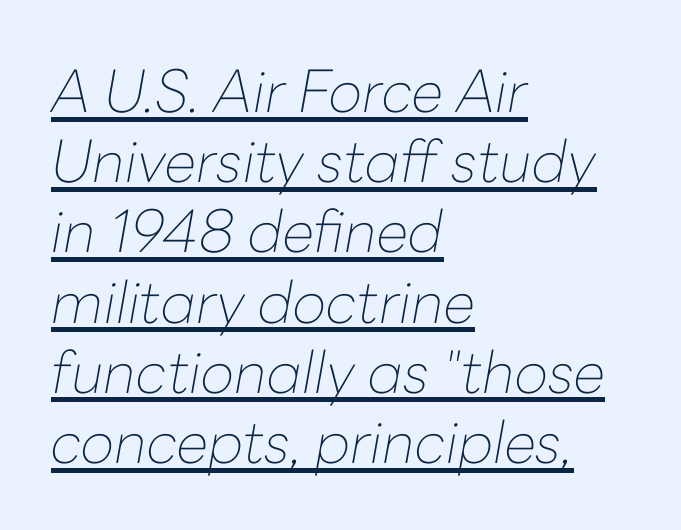
{"italic": "yes", "lean": "right", "slant_degrees": 10, "bold": "no", "weight": "thin", "width": "normal", "stroke_contrast": "low", "x_height": "medium", "monospaced": "no", "underline": "yes", "align": "left", "line_spacing_ratio": 1.21, "letter_spacing": "normal", "letter_spacing_em": 0.0, "glyph_px": 58}
